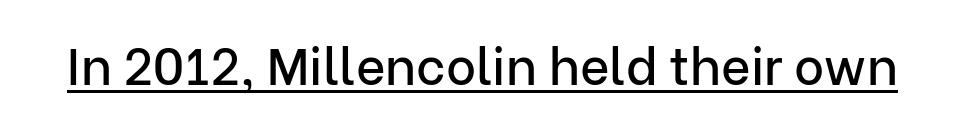
These lines are composed in type without serifs. Ordinary non-slanted type is in use. This sample has the flowing, uneven cadence of proportional lettering. Words appear dense and cohesive because spacing is normal. Students, observe the line beneath the letters — that is underlining.
